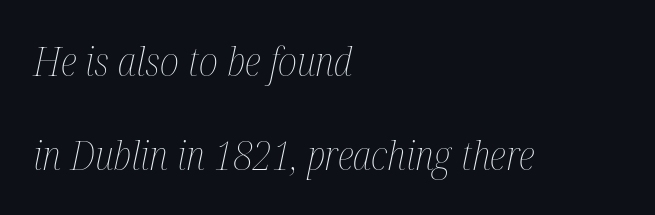
{"italic": "yes", "lean": "right", "slant_degrees": 12, "bold": "no", "weight": "thin", "width": "condensed", "stroke_contrast": "medium", "x_height": "medium", "monospaced": "no", "underline": "no", "align": "left", "line_spacing": "loose", "line_spacing_ratio": 2.35, "letter_spacing": "normal", "letter_spacing_em": 0.0, "glyph_px": 40}
